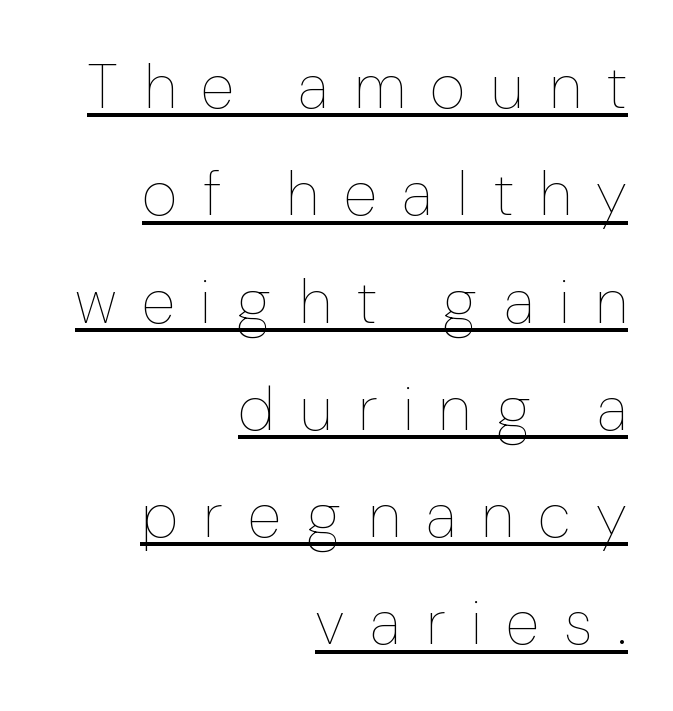
{"italic": "no", "bold": "no", "weight": "thin", "width": "normal", "stroke_contrast": "low", "x_height": "medium", "monospaced": "no", "underline": "yes", "align": "right", "line_spacing_ratio": 1.73, "letter_spacing": "wide", "letter_spacing_em": 0.41, "glyph_px": 62}
